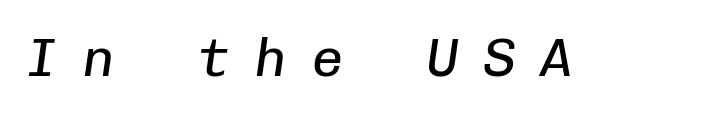
The passage shown is typed in a monospace face where columns stay perfectly aligned. Tracking here is generous; glyphs stand well apart from one another. The passage shown is not underscored anywhere. When letters slant like this, we call the style italic.
